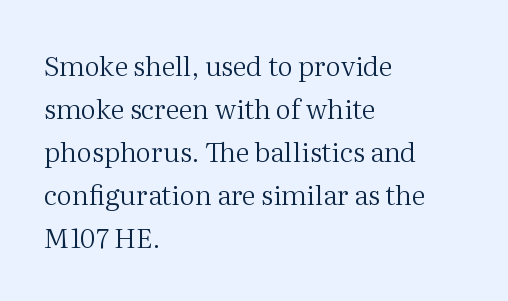
Q: Is the text bold? A: No.
Q: Is the text italic (slanted)? A: No, it is upright.
Q: Is the text underlined? A: No.
Q: How is the paragraph aligned? A: Left-aligned.
Q: Is the spacing between letters normal or unusually wide? A: Normal.
Q: Is the spacing between lines tight, normal or loose? A: Normal.
